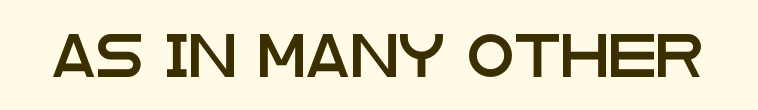
Italic? Not at all — the glyphs are vertical. Anything drawn beneath the words? Only blank space. The type is set solid horizontally, with unmodified tracking. Note: no serifs on the glyphs. The rendering uses natural spacing where letterforms have individual widths.
